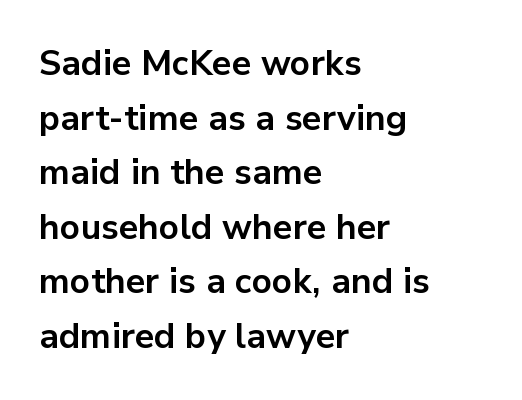
Students, this is bold: see how much ink each stroke carries. Type style note: lacks serifs. Quick note: interline space is typical. Just letters on the line, the space beneath them empty. Between one letter and the next there's only the usual sliver of space. This sample has the flowing, uneven cadence of proportional lettering.
